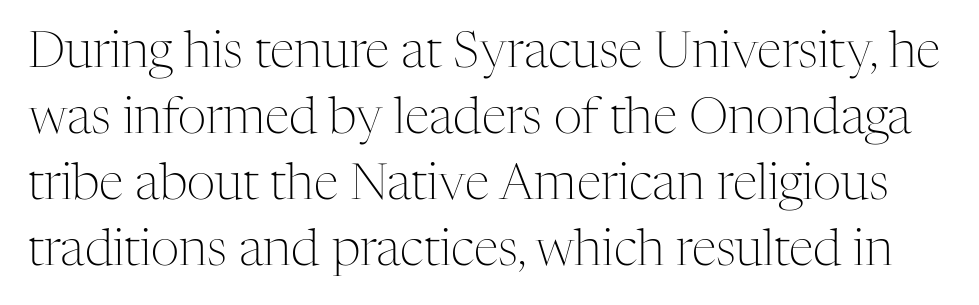
This sample uses an upright cut, with every glyph sitting square on the baseline. A typesetter would label this face a serif. Nobody touched the tracking dial on this one. Reading down the column, the eye jumps a familiar distance to each next line. Descenders are the only things crossing below the line. Weight: regular or lighter.
